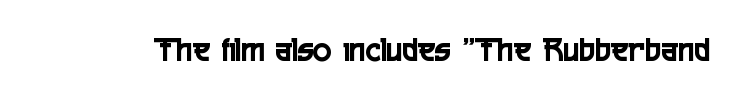
The image shows 35 px condensed sans-serif type, upright; set normal letter spacing, not underlined; a medium x-height.
